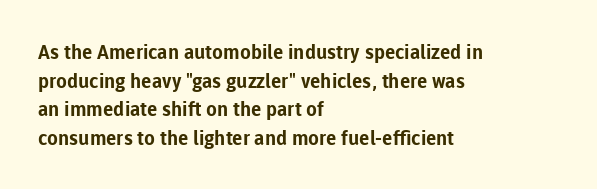
{"italic": "no", "bold": "yes", "underline": "no", "align": "left", "line_spacing": "normal", "line_spacing_ratio": 1.43, "letter_spacing": "normal", "letter_spacing_em": 0.0, "glyph_px": 20}
